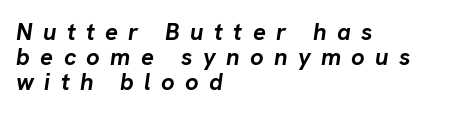
The image shows 24 px bold type, italic (leaning right); set left-aligned, tight line spacing (1.04x), unusually wide letter spacing (+0.43 em), not underlined.
